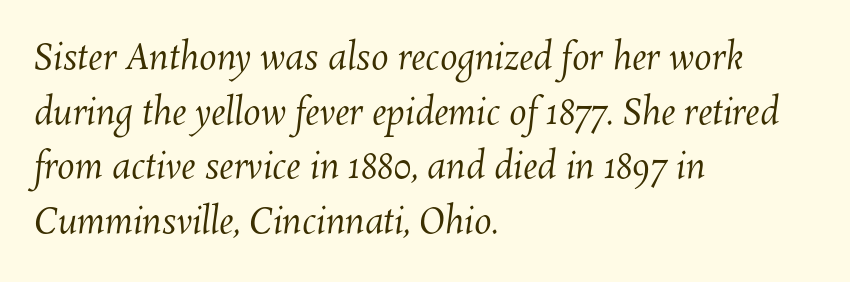
Q: Is the text bold? A: No.
Q: Is the text underlined? A: No.
Q: How is the paragraph aligned? A: Left-aligned.
Q: Is the spacing between letters normal or unusually wide? A: Normal.
Q: Is the spacing between lines tight, normal or loose? A: Normal.
Q: Width (condensed, normal, or wide)? A: Normal.
Q: Stroke contrast? A: Medium.
Q: x-height? A: Medium.
Q: Monospaced? A: No.
